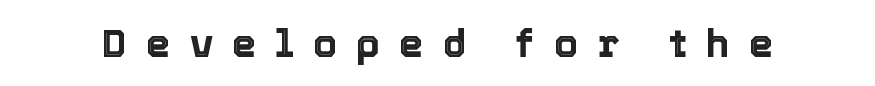
Q: Is the text italic (slanted)? A: No, it is upright.
Q: Is the text underlined? A: No.
Q: Is the spacing between letters normal or unusually wide? A: Unusually wide.
Q: Width (condensed, normal, or wide)? A: Normal.
Q: x-height? A: Medium.
Q: Monospaced? A: No.
